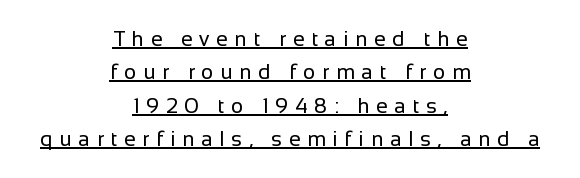
Q: Is the text bold? A: No.
Q: Is the text italic (slanted)? A: No, it is upright.
Q: Is the text underlined? A: Yes.
Q: How is the paragraph aligned? A: Centered.
Q: Is the spacing between letters normal or unusually wide? A: Unusually wide.
Q: Is the spacing between lines tight, normal or loose? A: Normal.
